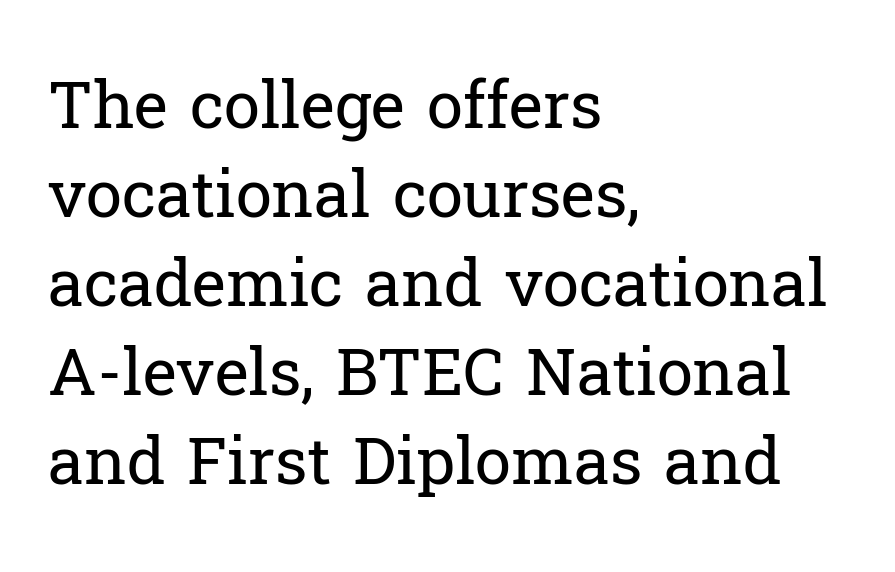
The image shows 65 px regular-weight serif type, upright; set left-aligned, normal line spacing (1.37x), normal letter spacing, not underlined; low stroke contrast and a medium x-height.
